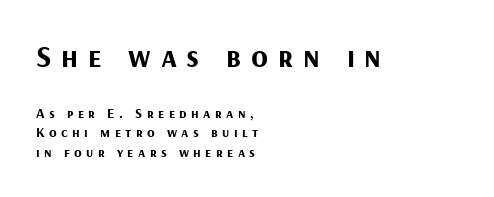
Q: Is the text bold? A: Yes.
Q: Is the text italic (slanted)? A: No, it is upright.
Q: Is the typeface a serif or a sans-serif typeface? A: Sans-serif.
Q: Is the text underlined? A: No.
Q: How is the paragraph aligned? A: Left-aligned.
Q: Is the spacing between letters normal or unusually wide? A: Unusually wide.
Q: Is the spacing between lines tight, normal or loose? A: Normal.
Q: Which block of text is set in a larger size, the first (top) or the second (bottom)? A: The first (top) one.
Q: Width (condensed, normal, or wide)? A: Normal.
Q: Stroke contrast? A: Medium.
Q: x-height? A: Medium.
Q: Monospaced? A: No.
